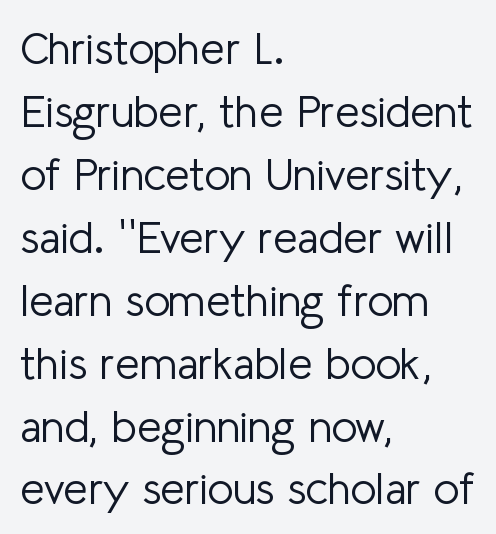
The letters advance in unequal steps, a hallmark of proportional type. The zone under the glyphs is completely vacant. The space between consecutive lines is moderate. The letters sit at their default tracking, neither squeezed nor spread. One-word summary of the alignment: left.
